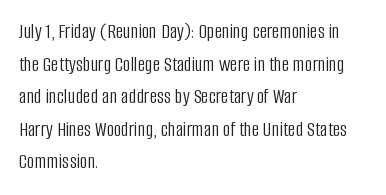
The axis of the letterforms is exactly vertical. Here the glyphs are tracked normally, forming tight word shapes. Descenders hang freely into open space. Line beginnings align vertically; line endings do not. The rows are spaced the way most documents space them.
